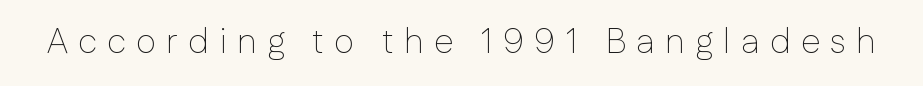
The image shows 35 px thin sans-serif type, upright; set unusually wide letter spacing (+0.29 em), not underlined; low stroke contrast and a medium x-height.
